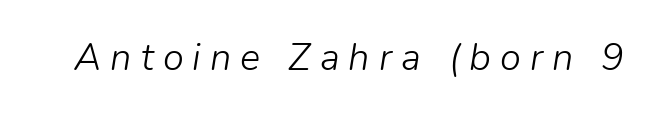
Q: Is the text bold? A: No.
Q: Is the text italic (slanted)? A: Yes, it leans right by about 9 degrees.
Q: Is the text underlined? A: No.
Q: Is the spacing between letters normal or unusually wide? A: Unusually wide.
Q: Width (condensed, normal, or wide)? A: Normal.
Q: Stroke contrast? A: Low.
Q: x-height? A: Medium.
Q: Monospaced? A: No.
